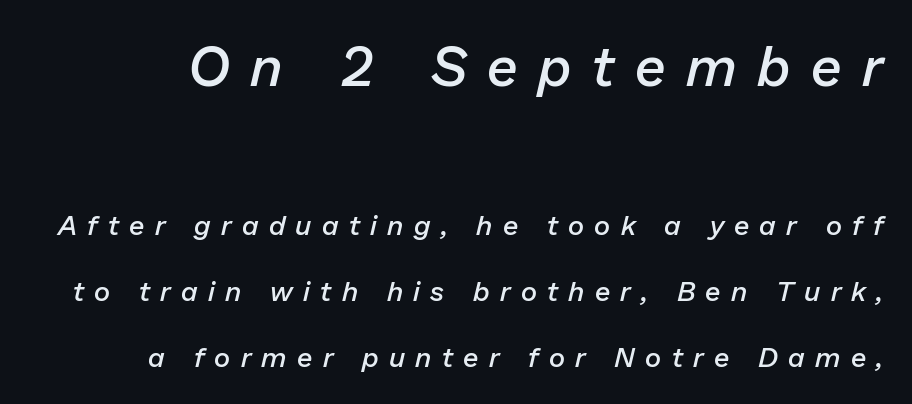
The image shows 56 px semibold type, italic (leaning right); set loose line spacing (2.36x), unusually wide letter spacing (+0.37 em), not underlined; the first (top) block is 2.0x larger; low stroke contrast and a medium x-height.
